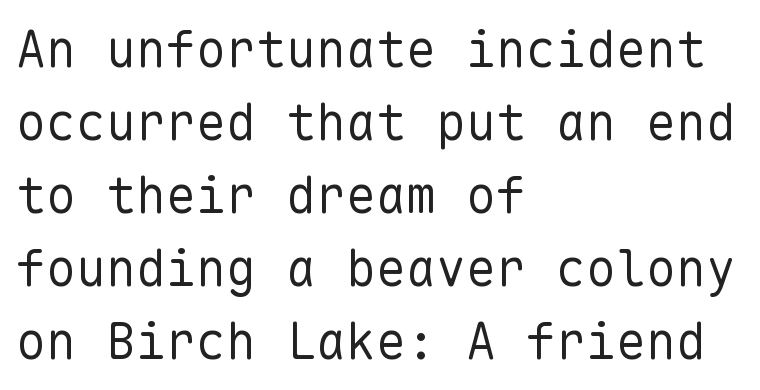
The image shows 50 px regular-weight sans-serif type, upright, monospaced; set left-aligned, normal line spacing (1.46x), normal letter spacing, not underlined; low stroke contrast and a medium x-height.
